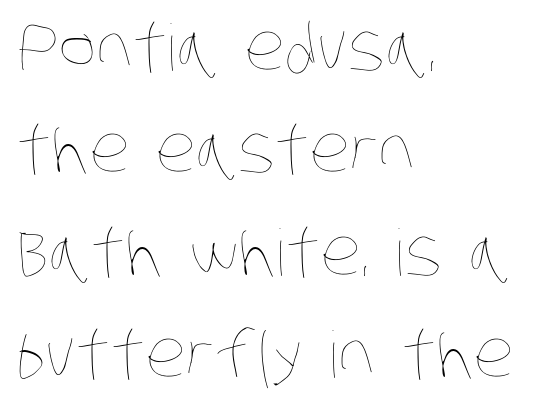
{"bold": "no", "weight": "thin", "width": "condensed", "stroke_contrast": "low", "x_height": "large", "monospaced": "no", "underline": "no", "align": "left", "line_spacing": "normal", "line_spacing_ratio": 1.6, "letter_spacing": "normal", "letter_spacing_em": 0.0, "glyph_px": 64}
